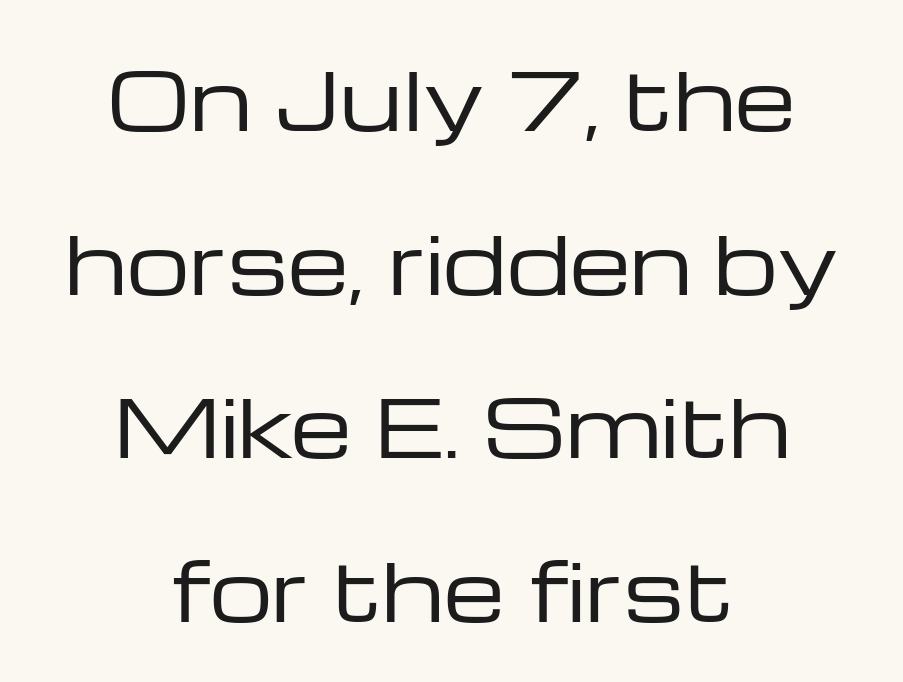
Character widths vary here, with narrow letters taking less room than wide ones. Neither beginnings nor endings align; midpoints do. Is the type heavy? It reads as light-to-regular instead. Leading: increased. In terms of letterform style, serifs are entirely absent.
